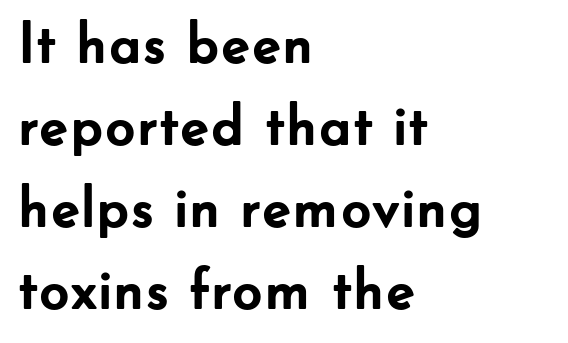
The image shows 59 px semibold sans-serif type, upright; set left-aligned, normal line spacing (1.39x), normal letter spacing, not underlined; low stroke contrast and a small x-height.
